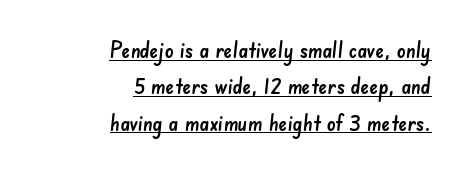
In terms of letterspacing, this is plain default setting. The specimen includes a rule beneath the text block's lines. Casual observation: everything's shoved over to the right. Does the leading feel generous? No, just average.
